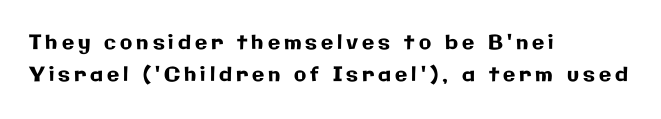
{"italic": "no", "underline": "no", "align": "left", "line_spacing": "normal", "line_spacing_ratio": 1.58, "letter_spacing": "wide", "letter_spacing_em": 0.2, "glyph_px": 20}
